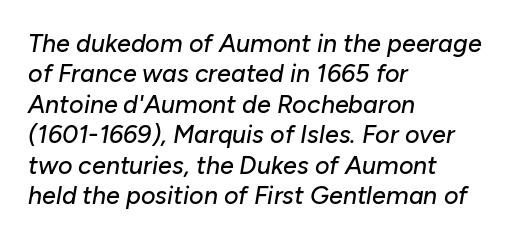
Glyph-to-glyph distance matches everyday printed text. Nobody drew a line under any word here. Posture: slanted. Short and long lines alike share a common starting point at left.
